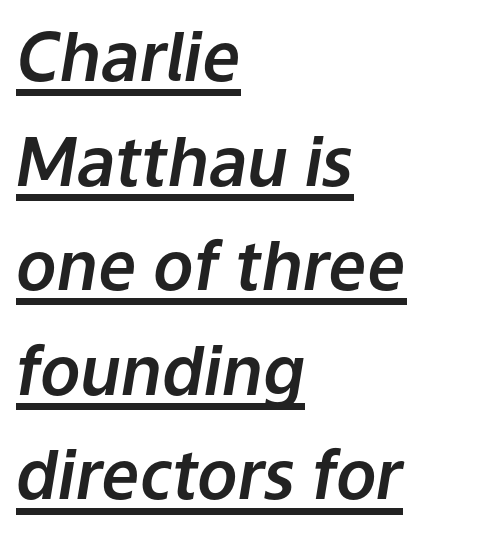
The image shows 67 px text type, italic (leaning right); set left-aligned, normal line spacing (1.56x), normal letter spacing, underlined; low stroke contrast and a medium x-height.
